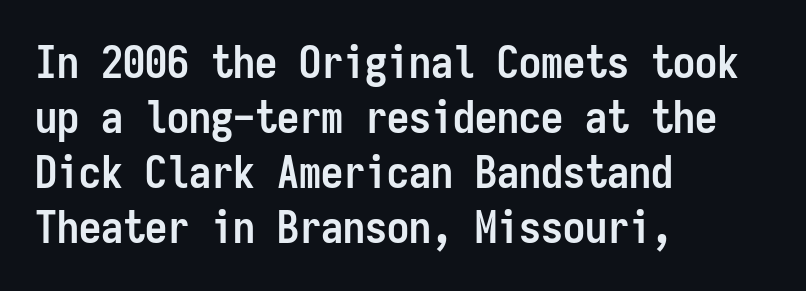
I'd call this a sans setting — the letters go barefoot. Beneath every word, the page is bare. Short note: letters normally spaced. Rendered with straight, roman letterforms. Each letter, wide or thin by design, is forced into the same width here.
